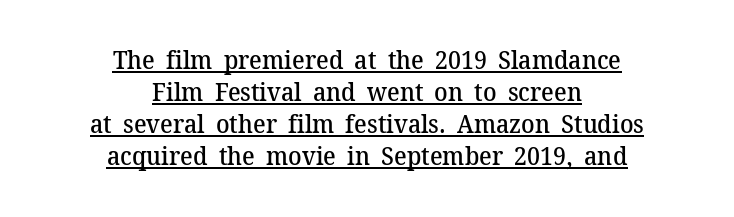
Q: Is the text bold? A: Semi-bold.
Q: Is the text italic (slanted)? A: No, it is upright.
Q: Is the text underlined? A: Yes.
Q: How is the paragraph aligned? A: Centered.
Q: Is the spacing between letters normal or unusually wide? A: Normal.
Q: Is the spacing between lines tight, normal or loose? A: Normal.
